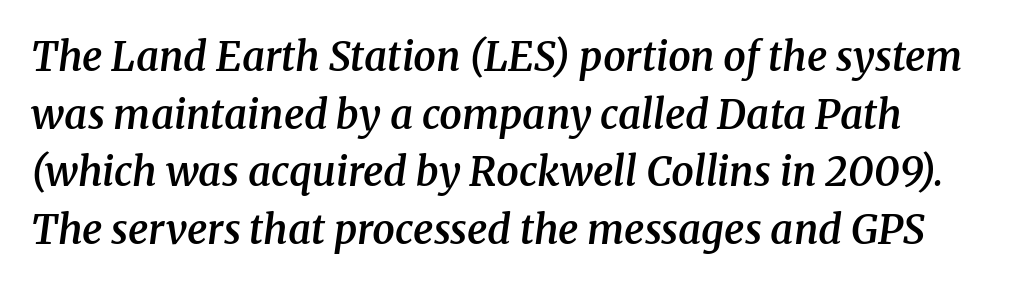
The image shows 40 px semibold serif type, italic (leaning right); set normal line spacing (1.44x), normal letter spacing, not underlined; medium stroke contrast and a medium x-height.
